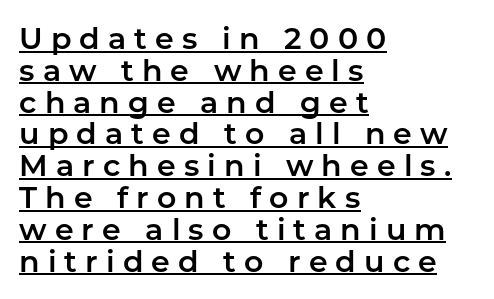
Caption: lettering with a line underneath. You can tell it's not italic because the verticals are truly vertical. Proportional: the letters do not fall into vertical columns. Unlike a traditional serif, this face leaves its strokes unadorned. Observe the wide spacing: letters keep a clear distance from each other.
